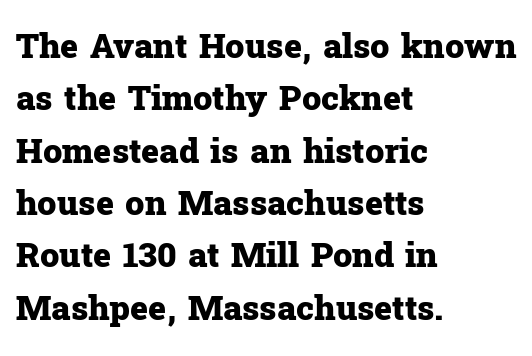
The image shows 34 px heavy serif type, upright; set left-aligned, normal line spacing (1.54x), normal letter spacing, not underlined; low stroke contrast and a medium x-height.
